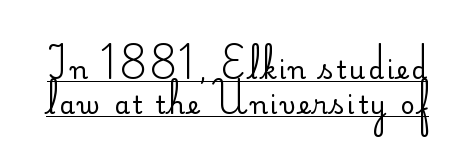
Reading down the column, the eye jumps a familiar distance to each next line. It's the straight-up-and-down kind of type. Heaviness? Minimal to ordinary, like unemphasized prose. Check the space under the baseline: a stroke is drawn there.
